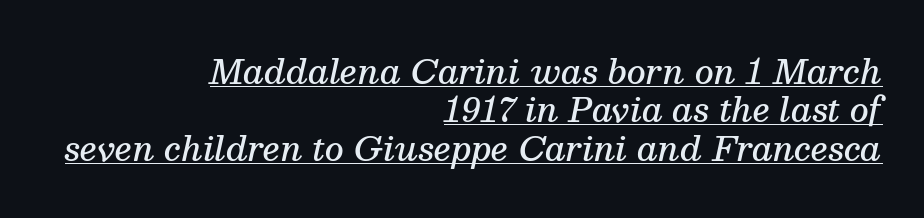
Q: Is the text bold? A: Semi-bold.
Q: Is the text italic (slanted)? A: Yes, it leans right by about 13 degrees.
Q: Is the typeface a serif or a sans-serif typeface? A: Serif.
Q: Is the text underlined? A: Yes.
Q: How is the paragraph aligned? A: Right-aligned.
Q: Is the spacing between letters normal or unusually wide? A: Normal.
Q: Width (condensed, normal, or wide)? A: Normal.
Q: Stroke contrast? A: Medium.
Q: x-height? A: Medium.
Q: Monospaced? A: No.
